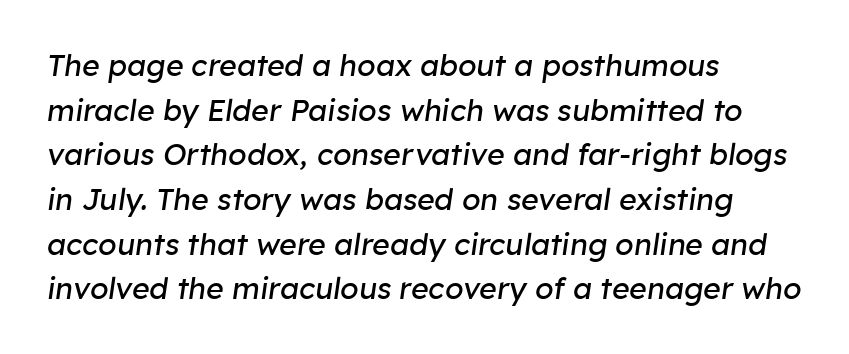
Q: Is the text bold? A: No.
Q: Is the text italic (slanted)? A: Yes, it leans right by about 8 degrees.
Q: Is the text underlined? A: No.
Q: How is the paragraph aligned? A: Left-aligned.
Q: Is the spacing between letters normal or unusually wide? A: Normal.
Q: Is the spacing between lines tight, normal or loose? A: Normal.
Q: Width (condensed, normal, or wide)? A: Normal.
Q: Stroke contrast? A: Low.
Q: x-height? A: Medium.
Q: Monospaced? A: No.
